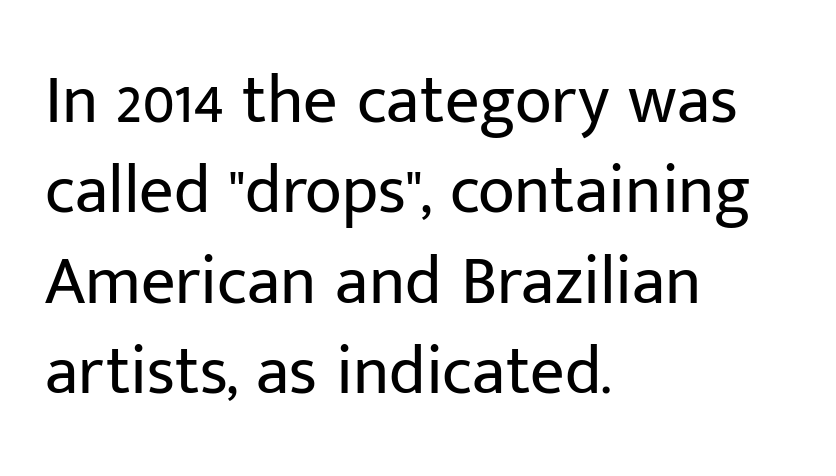
The image shows 68 px regular-weight sans-serif type, upright; set left-aligned, normal line spacing (1.33x), normal letter spacing, not underlined; low stroke contrast and a medium x-height.
